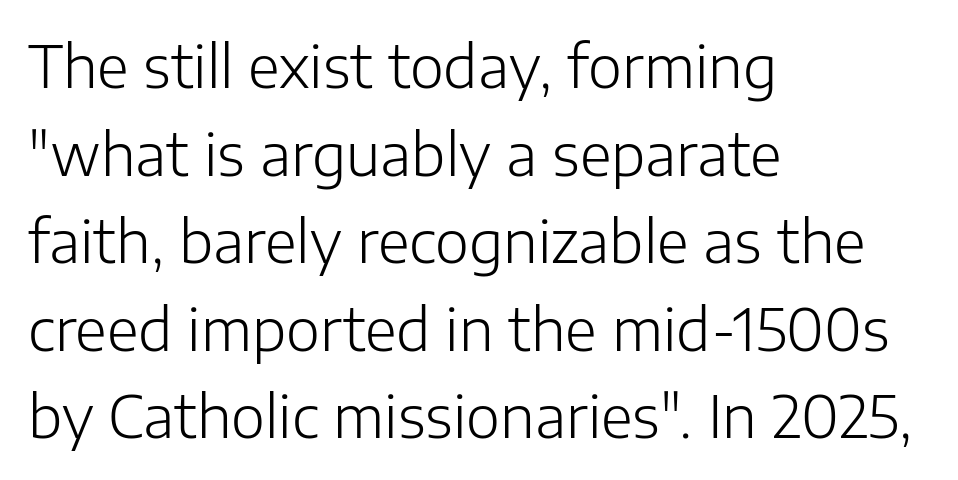
I'd call this a sans setting — the letters go barefoot. The block of text has a typical density, with ordinary space between rows. The letterforms sit at book weight or below. The rendering uses natural spacing where letterforms have individual widths. One-word summary of the alignment: left.
